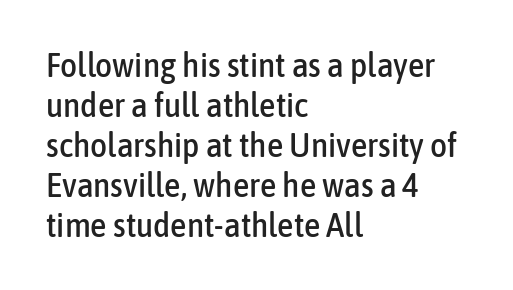
{"serif": "no", "italic": "no", "width": "condensed", "stroke_contrast": "low", "x_height": "medium", "monospaced": "no", "underline": "no", "align": "left", "line_spacing_ratio": 1.21, "letter_spacing": "normal", "letter_spacing_em": 0.0, "glyph_px": 33}
